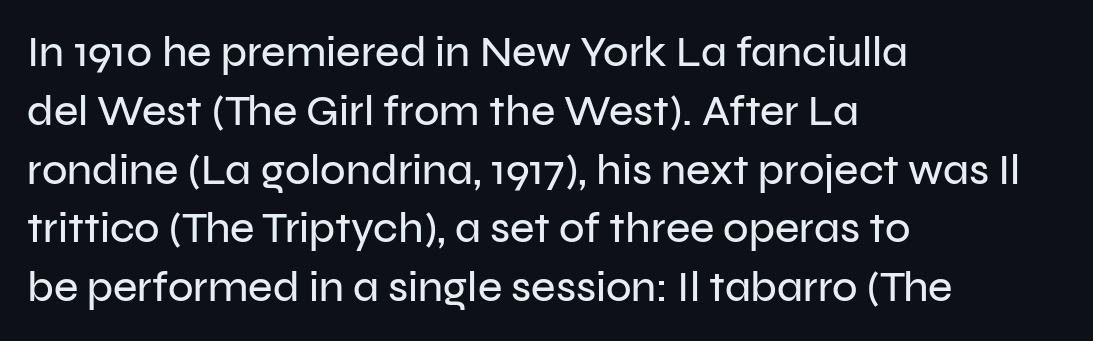
The image shows 42 px sans-serif type, upright; set left-aligned, normal line spacing (1.4x), normal letter spacing, not underlined; low stroke contrast and a medium x-height.
